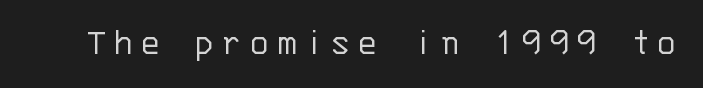
A light-to-regular cut is what we see here. The foot of each line stays bare and open. These lines are composed in type without serifs. Spacing verdict: monospaced, one width for all characters.
